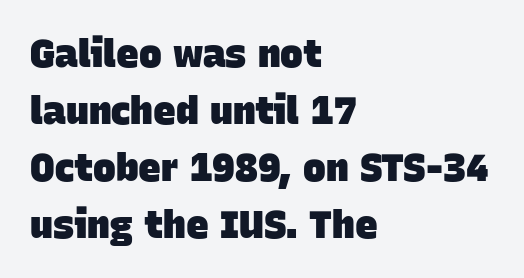
Descenders are the only things crossing below the line. Letter spacing: default. The designer left line spacing at the default. Each letter keeps its own natural width here, so spacing adapts to shape. The characters look thick and weighty, a clear bold.
